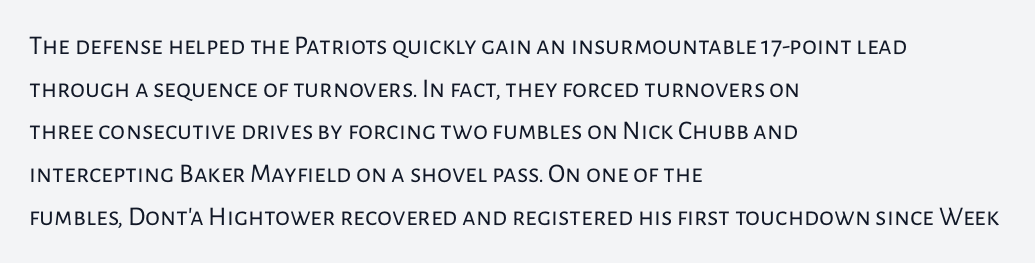
Q: Is the text bold? A: No.
Q: Is the text italic (slanted)? A: No, it is upright.
Q: Is the text underlined? A: No.
Q: How is the paragraph aligned? A: Left-aligned.
Q: Is the spacing between letters normal or unusually wide? A: Normal.
Q: Is the spacing between lines tight, normal or loose? A: Normal.
